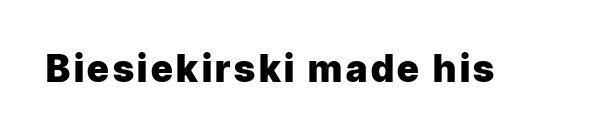
{"serif": "no", "italic": "no", "bold": "yes", "weight": "heavy", "width": "normal", "stroke_contrast": "low", "x_height": "medium", "monospaced": "no", "underline": "no", "glyph_px": 37}
